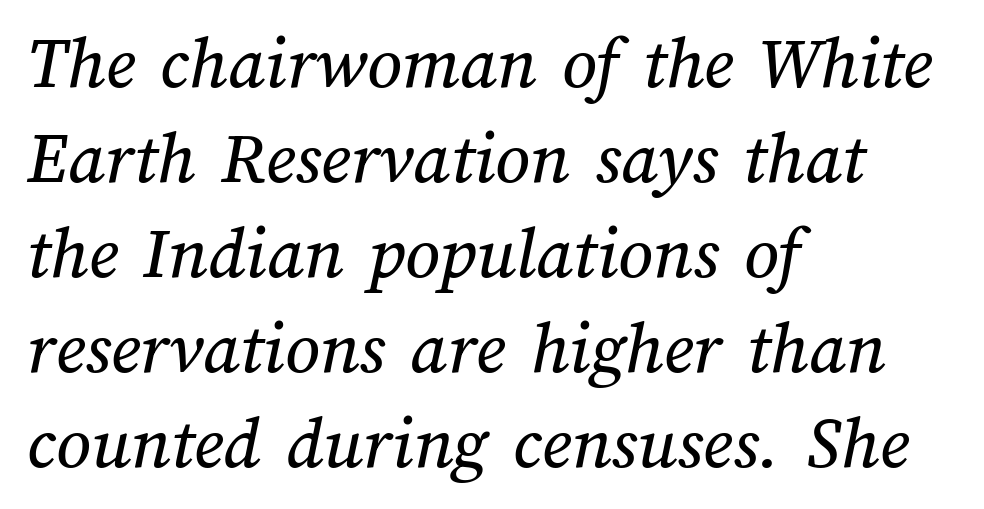
Character widths vary here, with narrow letters taking less room than wide ones. Short and long lines alike share a common starting point at left. This sample uses plain, unmodified letter spacing. In terms of leading, this rendering sits right in the middle. The words here are not underlined.
